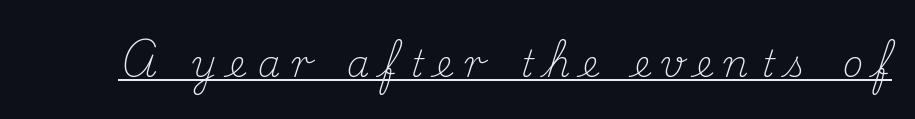
The image shows 36 px light serif type; set unusually wide letter spacing (+0.34 em), underlined; medium stroke contrast and a small x-height.
